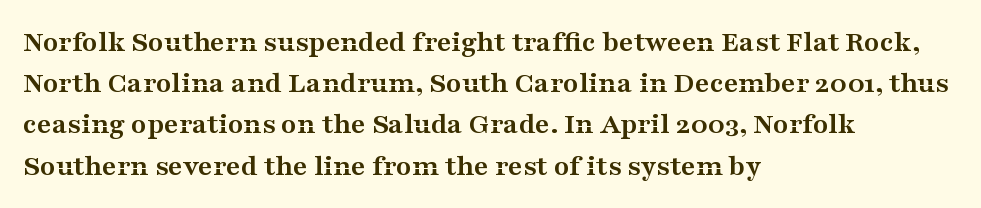
{"serif": "yes", "italic": "no", "bold": "yes", "weight": "semibold", "width": "wide", "stroke_contrast": "medium", "x_height": "medium", "monospaced": "no", "underline": "no", "align": "left", "line_spacing": "normal", "line_spacing_ratio": 1.33, "letter_spacing": "normal", "letter_spacing_em": 0.0, "glyph_px": 31}
